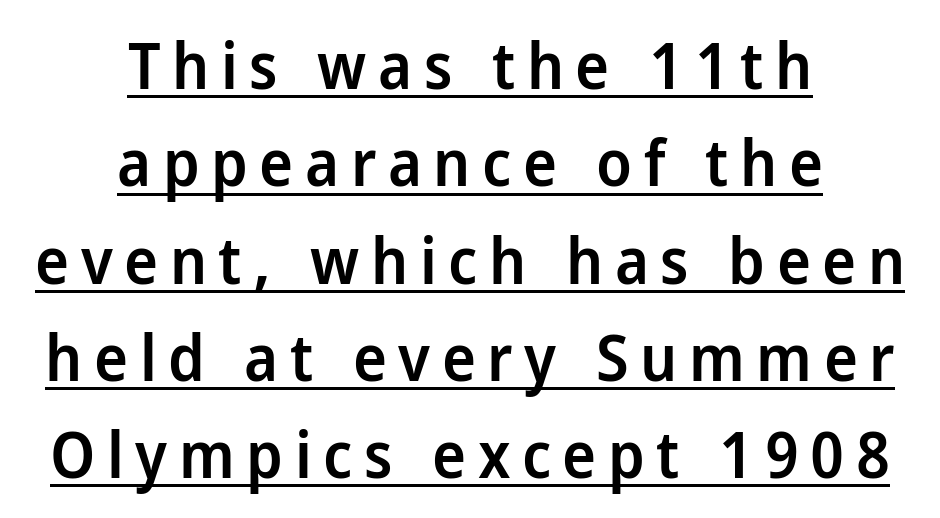
{"serif": "no", "italic": "no", "bold": "semi", "weight": "semibold", "width": "normal", "stroke_contrast": "low", "x_height": "medium", "monospaced": "no", "underline": "yes", "align": "center", "line_spacing": "normal", "line_spacing_ratio": 1.52, "glyph_px": 64}
